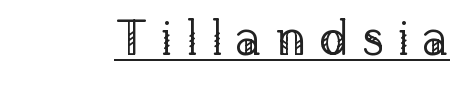
Looks like regular typesetting: each glyph gets only the width it needs. Is there an underline? Yes — a line sits under the letters. The letters carry serifs — small finishing strokes at the ends of their stems. Stroke thickness stays within the range of a standard reading face or lighter.
